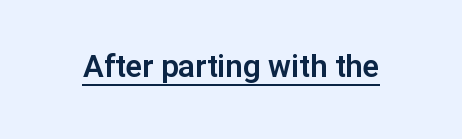
The image shows 31 px sans-serif type, upright; set normal letter spacing, underlined; low stroke contrast and a medium x-height.
